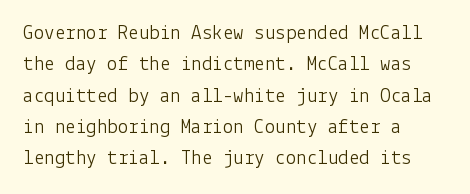
The image shows 21 px text type, upright; set left-aligned, normal line spacing (1.49x), normal letter spacing, not underlined.
